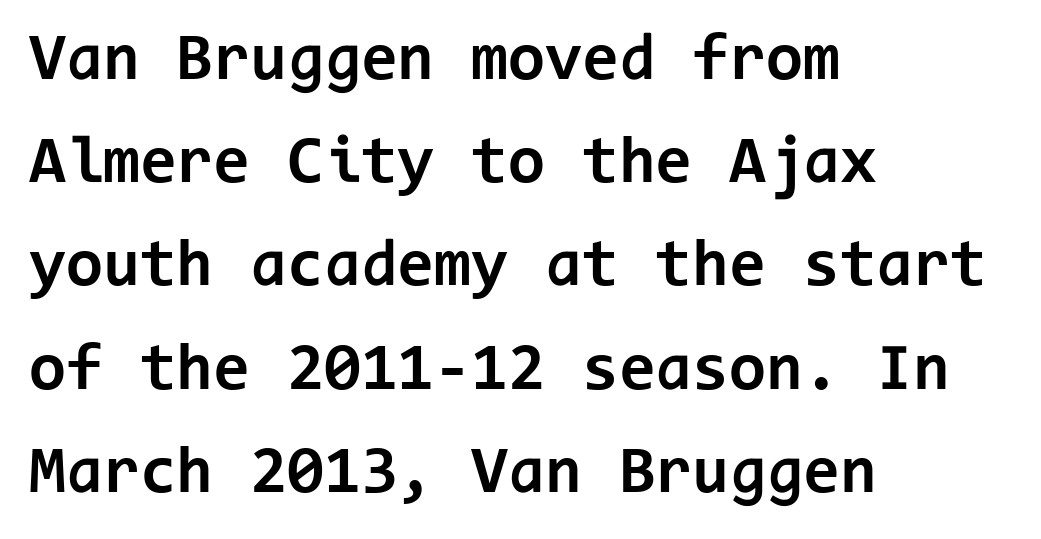
Q: Is the text bold? A: Yes.
Q: Is the text italic (slanted)? A: No, it is upright.
Q: Is the typeface a serif or a sans-serif typeface? A: Sans-serif.
Q: Is the text underlined? A: No.
Q: How is the paragraph aligned? A: Left-aligned.
Q: Is the spacing between letters normal or unusually wide? A: Normal.
Q: Is the spacing between lines tight, normal or loose? A: Normal.
Q: Width (condensed, normal, or wide)? A: Normal.
Q: Stroke contrast? A: Low.
Q: x-height? A: Medium.
Q: Monospaced? A: Yes.
